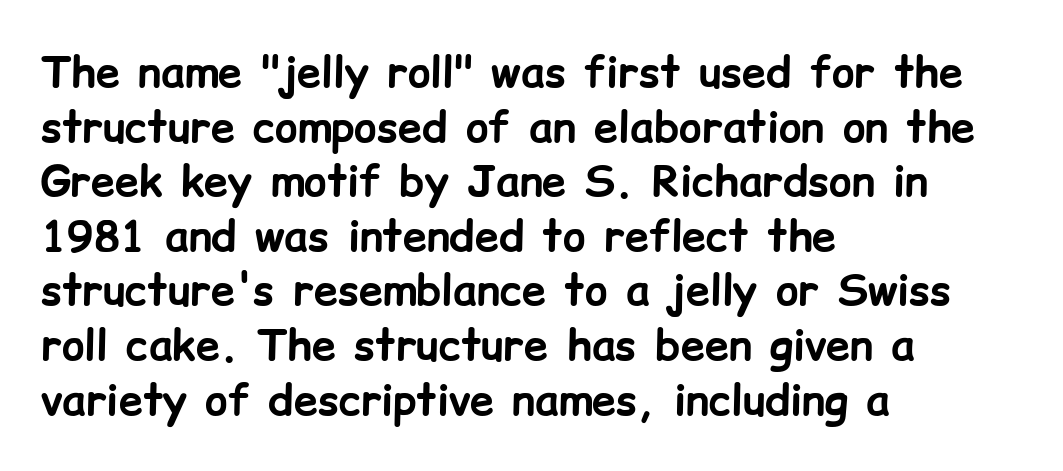
The image shows 43 px bold sans-serif type, upright; set left-aligned, normal line spacing (1.27x), normal letter spacing, not underlined; low stroke contrast and a medium x-height.
